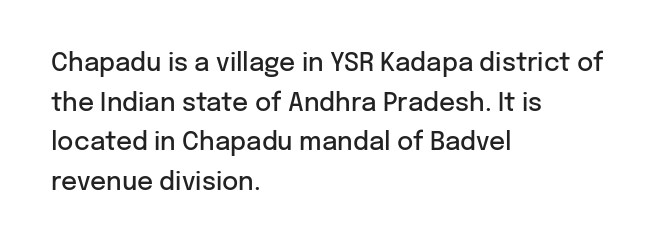
Q: Is the text bold? A: Semi-bold.
Q: Is the text italic (slanted)? A: No, it is upright.
Q: Is the text underlined? A: No.
Q: How is the paragraph aligned? A: Left-aligned.
Q: Is the spacing between letters normal or unusually wide? A: Normal.
Q: Is the spacing between lines tight, normal or loose? A: Normal.
